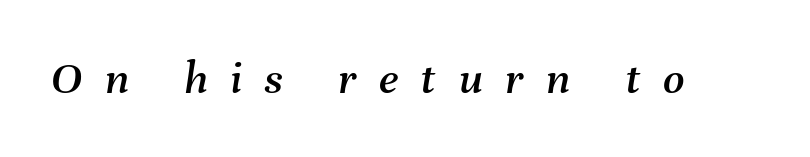
{"italic": "yes", "lean": "right", "slant_degrees": 8, "width": "normal", "stroke_contrast": "medium", "x_height": "medium", "monospaced": "no", "underline": "no", "letter_spacing": "wide", "letter_spacing_em": 0.48, "glyph_px": 47}
